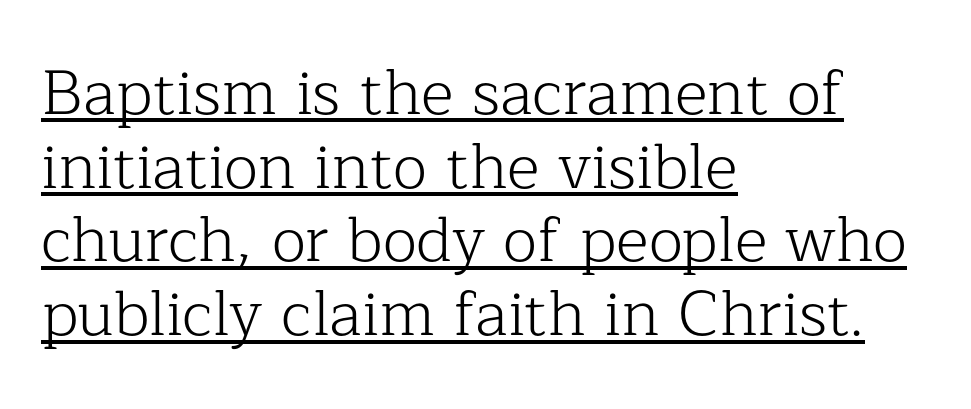
Q: Is the text bold? A: No.
Q: Is the text italic (slanted)? A: No, it is upright.
Q: Is the typeface a serif or a sans-serif typeface? A: Serif.
Q: Is the text underlined? A: Yes.
Q: How is the paragraph aligned? A: Left-aligned.
Q: Is the spacing between letters normal or unusually wide? A: Normal.
Q: Width (condensed, normal, or wide)? A: Normal.
Q: Stroke contrast? A: Low.
Q: x-height? A: Medium.
Q: Monospaced? A: No.
